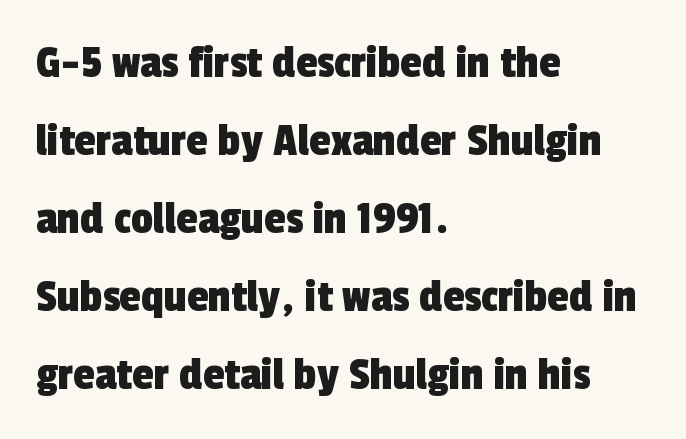
{"serif": "no", "width": "condensed", "x_height": "medium", "monospaced": "no", "underline": "no", "align": "left", "line_spacing": "normal", "line_spacing_ratio": 1.59, "letter_spacing": "normal", "letter_spacing_em": 0.0, "glyph_px": 49}
